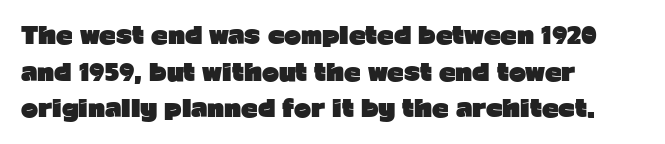
Q: Is the text bold? A: Yes.
Q: Is the text italic (slanted)? A: No, it is upright.
Q: Is the text underlined? A: No.
Q: How is the paragraph aligned? A: Left-aligned.
Q: Is the spacing between letters normal or unusually wide? A: Normal.
Q: Is the spacing between lines tight, normal or loose? A: Normal.
